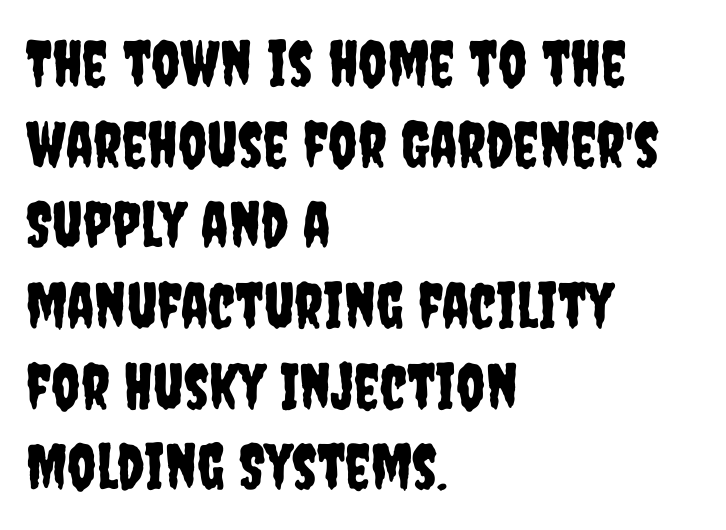
{"serif": "no", "italic": "no", "width": "condensed", "stroke_contrast": "low", "x_height": "large", "monospaced": "no", "underline": "no", "align": "left", "line_spacing": "normal", "line_spacing_ratio": 1.28, "letter_spacing": "normal", "letter_spacing_em": 0.0, "glyph_px": 63}
